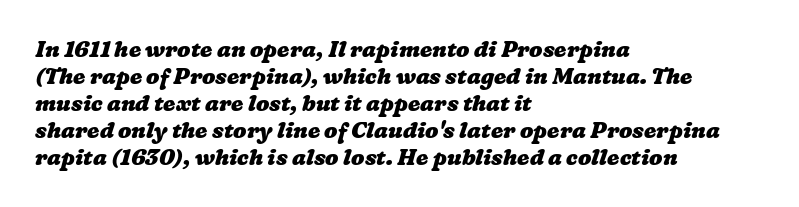
The glyphs are unaccompanied by any horizontal stroke below them. These lines stack with their left ends in a neat column. Here the glyphs are tracked normally, forming tight word shapes. In terms of weight, the rendering is a true, heavy bold.
